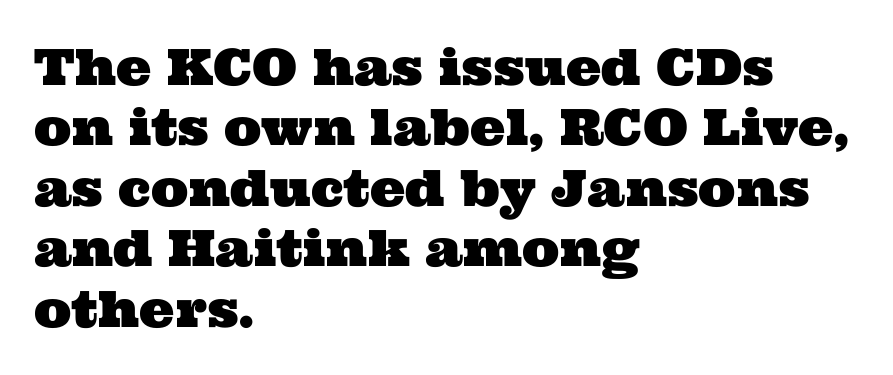
The image shows 50 px wide serif type; set left-aligned, line spacing 1.21x, normal letter spacing, not underlined; medium stroke contrast and a medium x-height.
